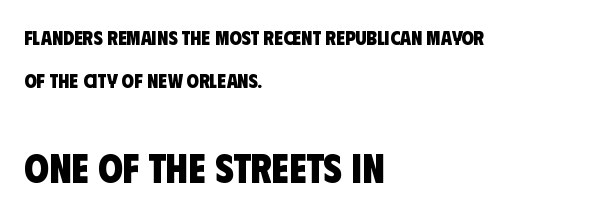
The image shows 40 px heavy, condensed sans-serif type; set left-aligned, loose line spacing (2.15x), normal letter spacing, not underlined; the second (bottom) block is 2.0x larger; low stroke contrast and a large x-height.
